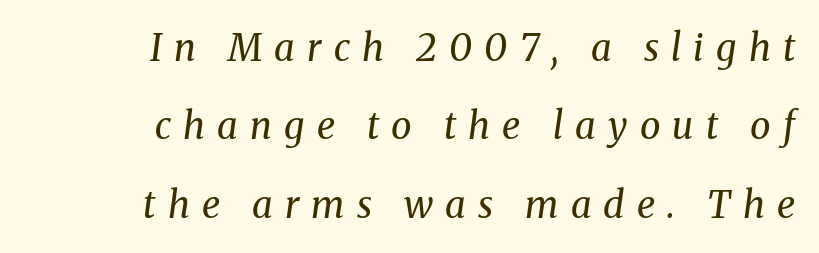
Q: Is the text bold? A: No.
Q: Is the text italic (slanted)? A: Yes, it leans right by about 8 degrees.
Q: Is the typeface a serif or a sans-serif typeface? A: Serif.
Q: Is the text underlined? A: No.
Q: How is the paragraph aligned? A: Right-aligned.
Q: Is the spacing between letters normal or unusually wide? A: Unusually wide.
Q: Is the spacing between lines tight, normal or loose? A: Loose.
Q: Width (condensed, normal, or wide)? A: Normal.
Q: Stroke contrast? A: Medium.
Q: x-height? A: Medium.
Q: Monospaced? A: No.
